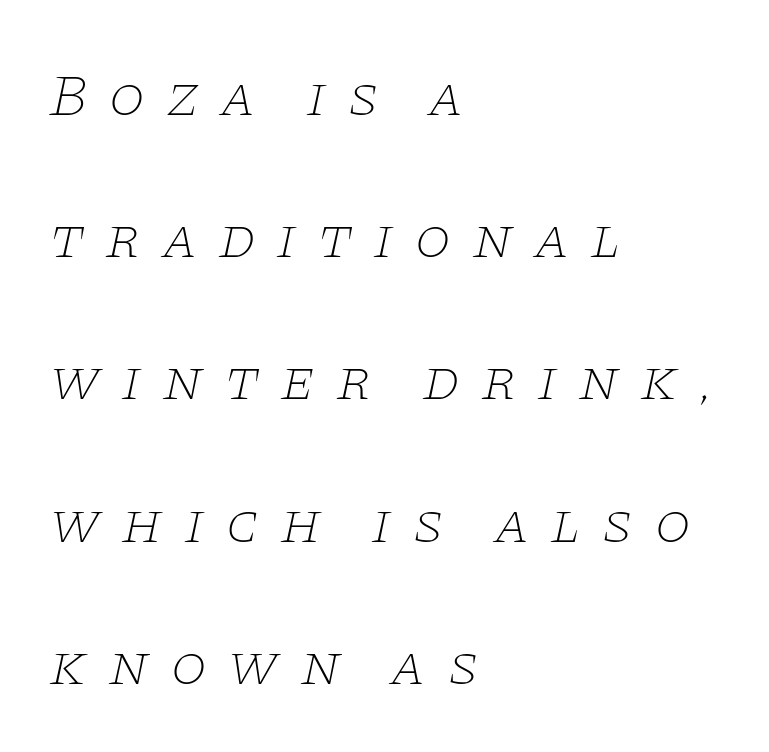
Q: Is the text bold? A: No.
Q: Is the text italic (slanted)? A: Yes, it leans right by about 11 degrees.
Q: Is the typeface a serif or a sans-serif typeface? A: Serif.
Q: Is the text underlined? A: No.
Q: How is the paragraph aligned? A: Left-aligned.
Q: Is the spacing between letters normal or unusually wide? A: Unusually wide.
Q: Is the spacing between lines tight, normal or loose? A: Loose.
Q: Width (condensed, normal, or wide)? A: Wide.
Q: Stroke contrast? A: Low.
Q: x-height? A: Large.
Q: Monospaced? A: No.
